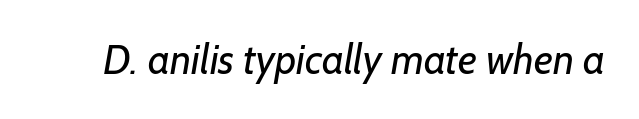
{"serif": "no", "bold": "no", "weight": "regular", "width": "normal", "stroke_contrast": "low", "x_height": "medium", "monospaced": "no", "underline": "no", "letter_spacing": "normal", "letter_spacing_em": 0.0, "glyph_px": 41}
